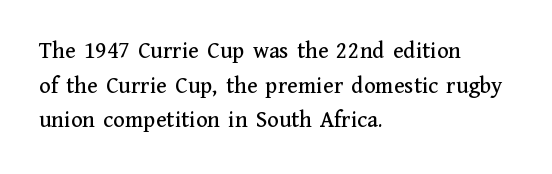
Q: Is the text italic (slanted)? A: No, it is upright.
Q: Is the text underlined? A: No.
Q: How is the paragraph aligned? A: Left-aligned.
Q: Is the spacing between letters normal or unusually wide? A: Normal.
Q: Is the spacing between lines tight, normal or loose? A: Normal.
